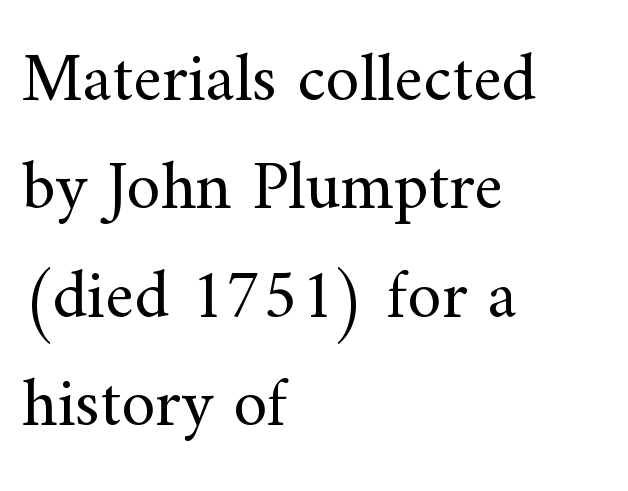
Q: Is the text bold? A: No.
Q: Is the text italic (slanted)? A: No, it is upright.
Q: Is the typeface a serif or a sans-serif typeface? A: Serif.
Q: Is the text underlined? A: No.
Q: How is the paragraph aligned? A: Left-aligned.
Q: Is the spacing between letters normal or unusually wide? A: Normal.
Q: Is the spacing between lines tight, normal or loose? A: Normal.
Q: Width (condensed, normal, or wide)? A: Normal.
Q: Stroke contrast? A: Medium.
Q: x-height? A: Small.
Q: Monospaced? A: No.
